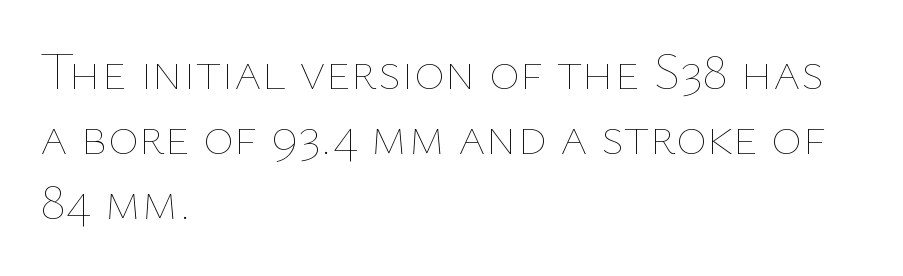
{"italic": "no", "bold": "no", "weight": "thin", "width": "normal", "stroke_contrast": "low", "x_height": "medium", "monospaced": "no", "underline": "no", "align": "left", "line_spacing_ratio": 1.23, "letter_spacing": "normal", "letter_spacing_em": 0.0, "glyph_px": 53}
